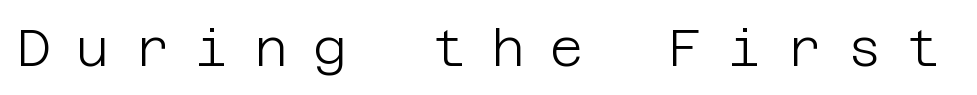
A clean baseline with only descenders dipping below it. No extra ink here — the face is not bold. The letterforms stand isolated, each surrounded by extra space. This sample uses an upright cut, with every glyph sitting square on the baseline. The characters display no serif detailing; their extremities are plain.
